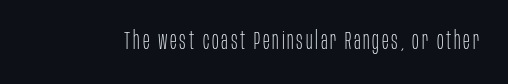
The type sits square on the baseline with zero lean. The strip under each line holds only bare page. Stroke thickness stays within the range of a standard reading face or lighter.
